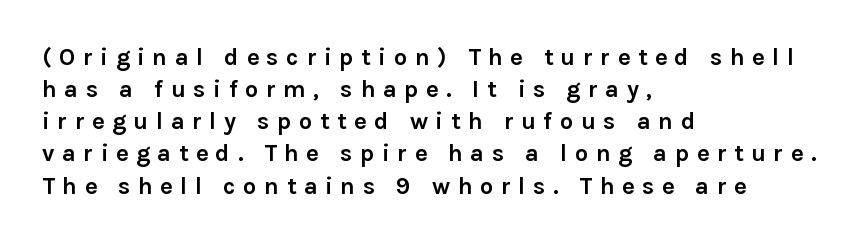
Q: Is the text bold? A: Yes.
Q: Is the text italic (slanted)? A: No, it is upright.
Q: Is the text underlined? A: No.
Q: How is the paragraph aligned? A: Left-aligned.
Q: Is the spacing between letters normal or unusually wide? A: Unusually wide.
Q: Is the spacing between lines tight, normal or loose? A: Normal.
